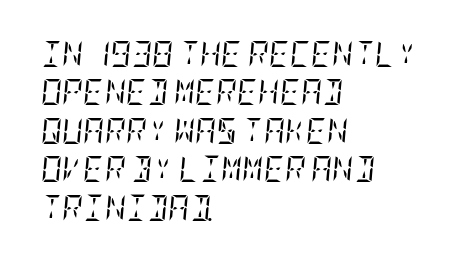
Q: Is the text bold? A: No.
Q: Is the text italic (slanted)? A: Yes, it leans right by about 5 degrees.
Q: Is the text underlined? A: No.
Q: How is the paragraph aligned? A: Left-aligned.
Q: Is the spacing between letters normal or unusually wide? A: Normal.
Q: Is the spacing between lines tight, normal or loose? A: Normal.
